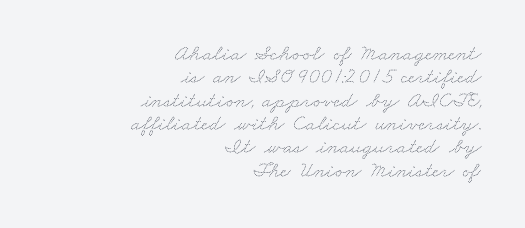
{"bold": "no", "underline": "no", "align": "right", "line_spacing": "tight", "line_spacing_ratio": 1.06, "letter_spacing": "normal", "letter_spacing_em": 0.0, "glyph_px": 22}
